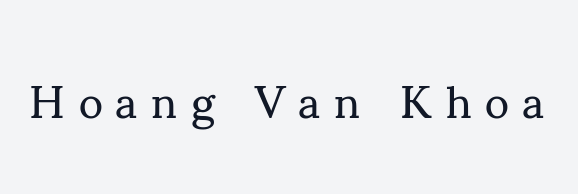
Q: Is the text bold? A: No.
Q: Is the text italic (slanted)? A: No, it is upright.
Q: Is the typeface a serif or a sans-serif typeface? A: Serif.
Q: Is the text underlined? A: No.
Q: Is the spacing between letters normal or unusually wide? A: Unusually wide.
Q: Width (condensed, normal, or wide)? A: Normal.
Q: Stroke contrast? A: Medium.
Q: x-height? A: Small.
Q: Monospaced? A: No.
